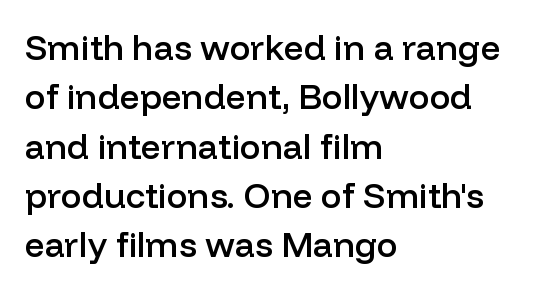
Q: Is the text bold? A: Semi-bold.
Q: Is the text italic (slanted)? A: No, it is upright.
Q: Is the typeface a serif or a sans-serif typeface? A: Sans-serif.
Q: Is the text underlined? A: No.
Q: How is the paragraph aligned? A: Left-aligned.
Q: Is the spacing between letters normal or unusually wide? A: Normal.
Q: Is the spacing between lines tight, normal or loose? A: Normal.
Q: Width (condensed, normal, or wide)? A: Normal.
Q: Stroke contrast? A: Low.
Q: x-height? A: Medium.
Q: Monospaced? A: No.
